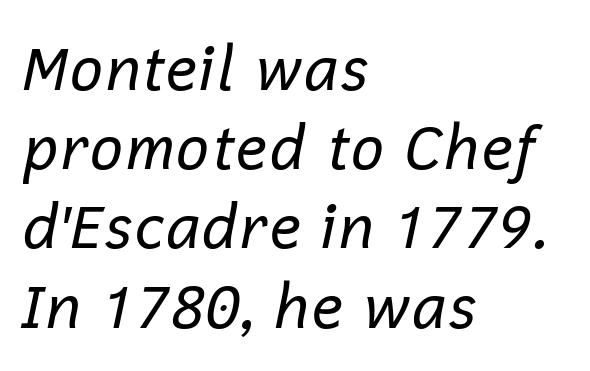
Is the stroke heavy? The answer is a plain regular-or-lighter. Regular leading. Anything drawn beneath the words? Only blank space. The line texture is even and compact thanks to regular tracking.
